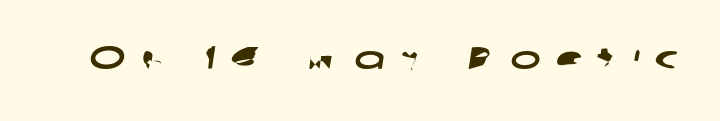
Each letter's strokes conclude bluntly, with no projecting serifs. Descenders are the only things crossing below the line. Someone cranked the tracking dial way up on this one. Looks like regular typesetting: each glyph gets only the width it needs.
